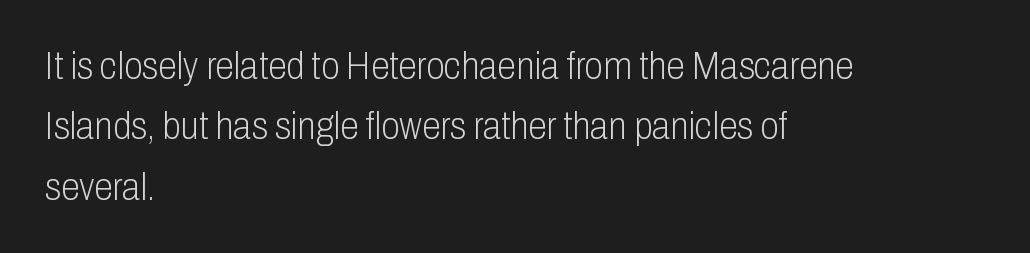
Q: Is the text bold? A: No.
Q: Is the text italic (slanted)? A: No, it is upright.
Q: Is the typeface a serif or a sans-serif typeface? A: Sans-serif.
Q: Is the text underlined? A: No.
Q: How is the paragraph aligned? A: Left-aligned.
Q: Is the spacing between letters normal or unusually wide? A: Normal.
Q: Is the spacing between lines tight, normal or loose? A: Normal.
Q: Width (condensed, normal, or wide)? A: Condensed.
Q: Stroke contrast? A: Low.
Q: x-height? A: Medium.
Q: Monospaced? A: No.
